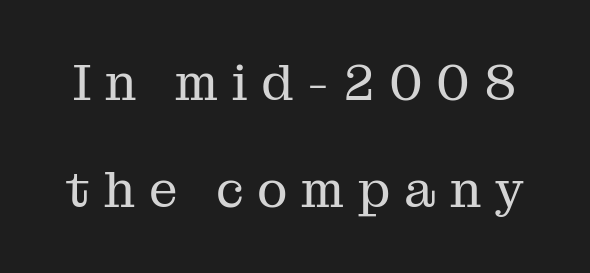
The image shows 51 px regular-weight serif type, upright; set loose line spacing (2.1x), unusually wide letter spacing (+0.27 em), not underlined; medium stroke contrast and a medium x-height.
